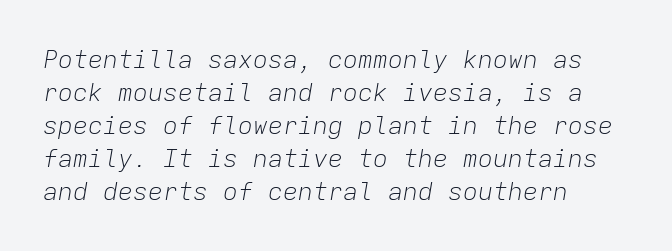
The specimen reads as italic at a glance. Compared with typical paragraphs, the rows here are spaced about the same. Glance below the letters and you will spot only blank space. No extra tracking has been applied to these lines.
